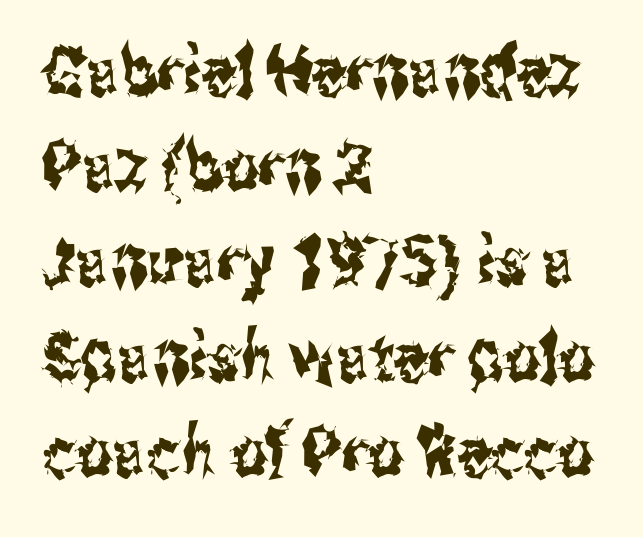
The image shows 69 px condensed sans-serif type, upright; set left-aligned, normal line spacing (1.38x), normal letter spacing, not underlined; medium stroke contrast and a medium x-height.
